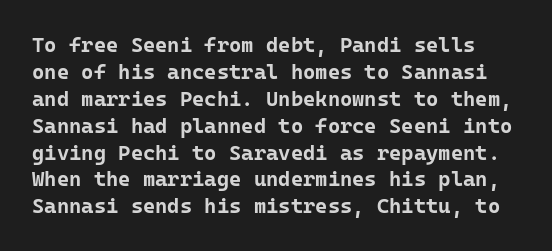
The image shows 21 px bold type, upright; set normal line spacing (1.28x), normal letter spacing, not underlined.
